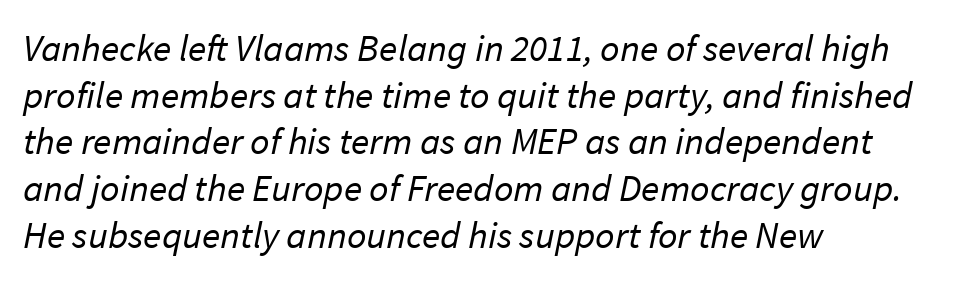
The face used here is proportionally spaced, like ordinary book or web type. Honestly, there is no underline to notice here at all. This rendering uses left alignment, leaving the right contour irregular. Nothing heavy about these letters — not bold at all. These lines are composed in type without serifs. Characters follow at the spacing the type designer built in.
